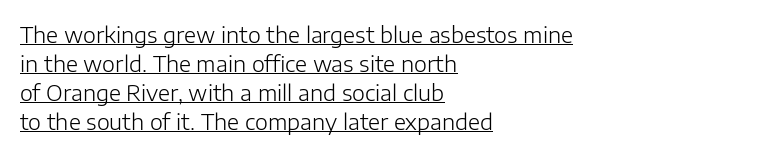
The image shows 22 px text type, upright; set left-aligned, normal line spacing (1.32x), normal letter spacing, underlined.
